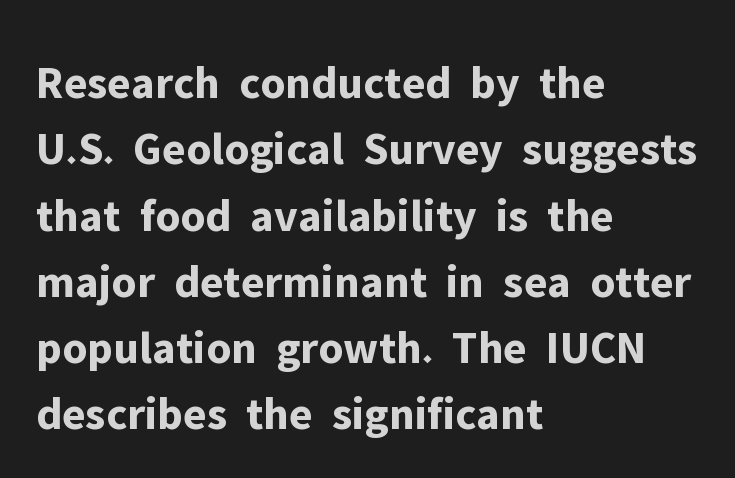
Typographically, this falls in the sans-serif category. A clean baseline with only descenders dipping below it. Reading down the column, the eye jumps a familiar distance to each next line. The text block is weighted toward the left margin, trailing off unevenly rightward.
